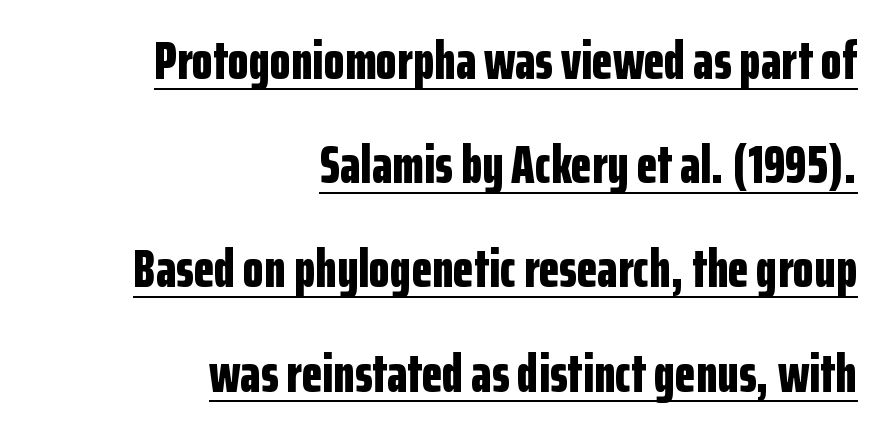
Q: Is the text bold? A: Yes.
Q: Is the text italic (slanted)? A: No, it is upright.
Q: Is the typeface a serif or a sans-serif typeface? A: Sans-serif.
Q: Is the text underlined? A: Yes.
Q: How is the paragraph aligned? A: Right-aligned.
Q: Is the spacing between letters normal or unusually wide? A: Normal.
Q: Is the spacing between lines tight, normal or loose? A: Loose.
Q: Width (condensed, normal, or wide)? A: Condensed.
Q: Stroke contrast? A: Low.
Q: x-height? A: Medium.
Q: Monospaced? A: No.
